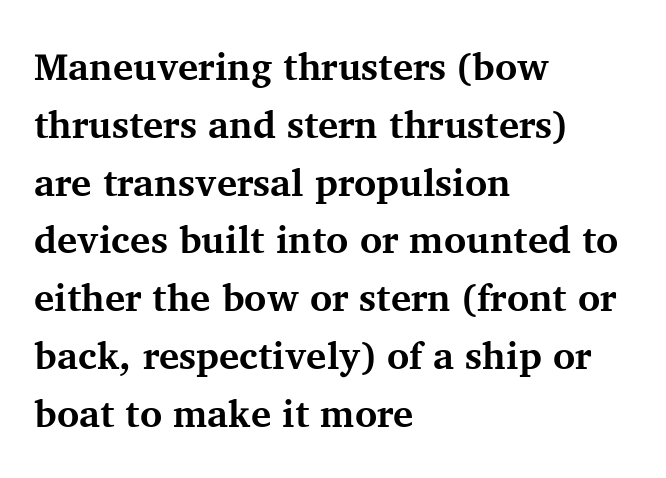
The image shows 38 px bold serif type, upright; set left-aligned, normal line spacing (1.52x), normal letter spacing, not underlined; medium stroke contrast and a medium x-height.
